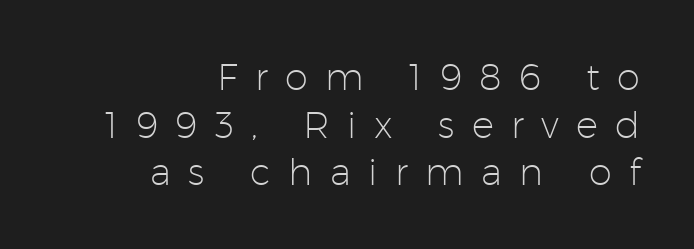
The image shows 37 px light sans-serif type, upright; set right-aligned, normal line spacing (1.29x), unusually wide letter spacing (+0.47 em), not underlined; low stroke contrast and a medium x-height.
